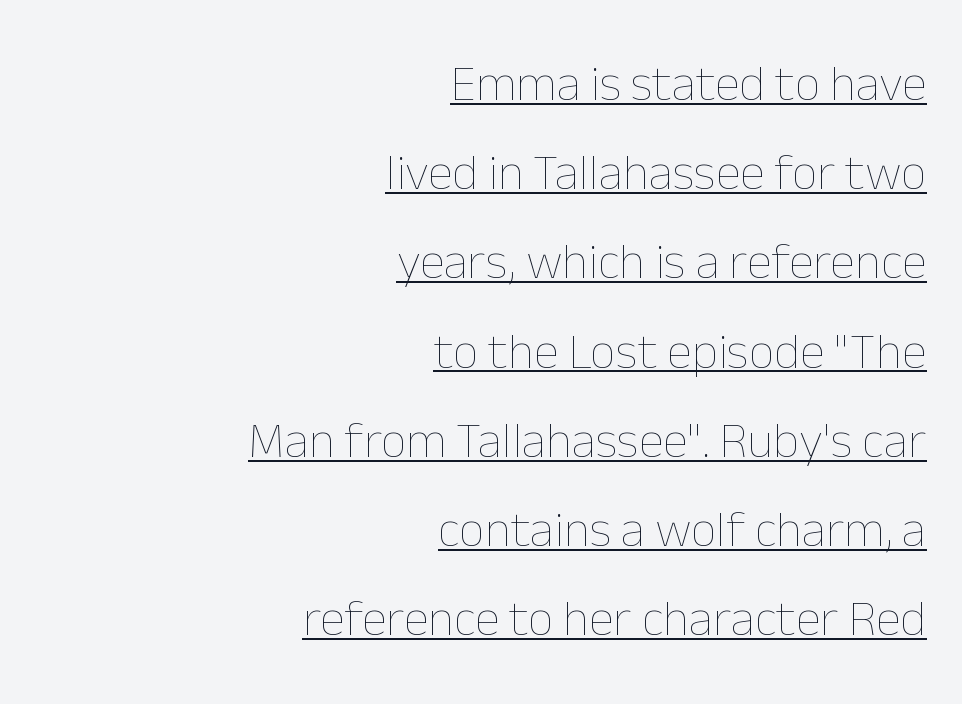
The image shows 51 px thin type, upright; set right-aligned, line spacing 1.75x, normal letter spacing, underlined; low stroke contrast and a medium x-height.
